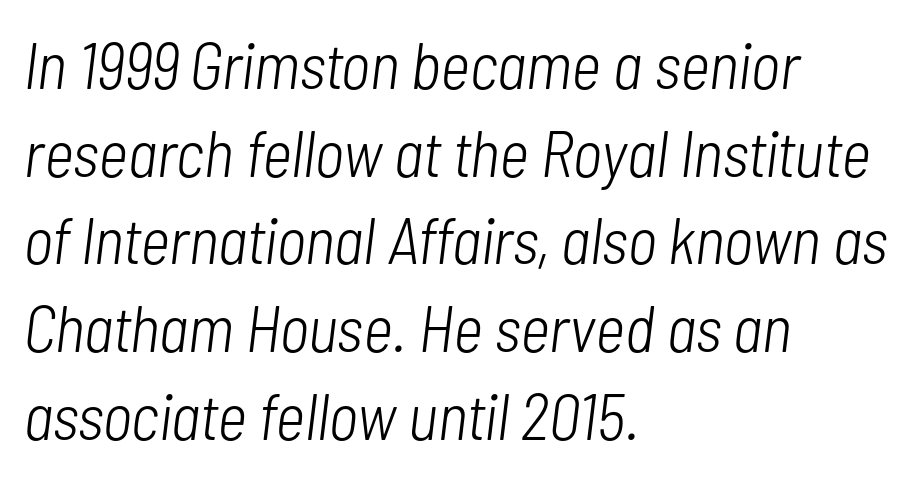
Type without underlining. Looks like regular typesetting: each glyph gets only the width it needs. Style check: oblique. Leading: standard.
